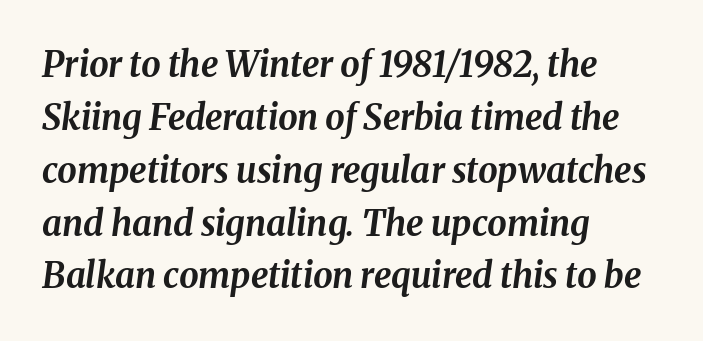
{"italic": "yes", "lean": "right", "slant_degrees": 8, "bold": "yes", "weight": "bold", "width": "normal", "stroke_contrast": "medium", "x_height": "medium", "monospaced": "no", "underline": "no", "align": "left", "line_spacing": "normal", "line_spacing_ratio": 1.51, "letter_spacing": "normal", "letter_spacing_em": 0.0, "glyph_px": 35}
